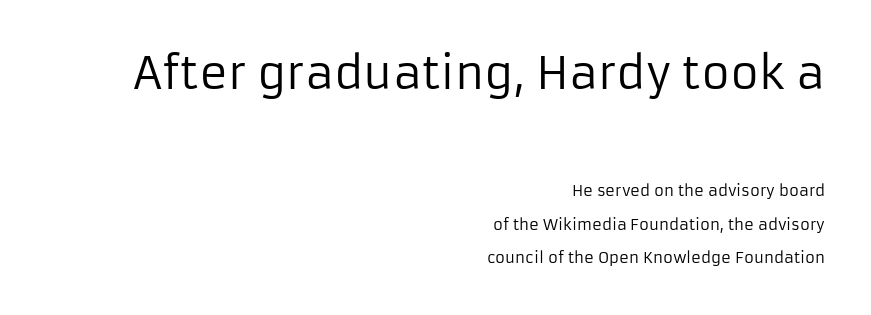
{"serif": "no", "italic": "no", "bold": "no", "weight": "regular", "width": "normal", "stroke_contrast": "low", "x_height": "medium", "monospaced": "no", "underline": "no", "align": "right", "line_spacing": "loose", "line_spacing_ratio": 2.26, "letter_spacing": "normal", "letter_spacing_em": 0.0, "larger_block": "first", "size_ratio": 2.93, "glyph_px": 44}
